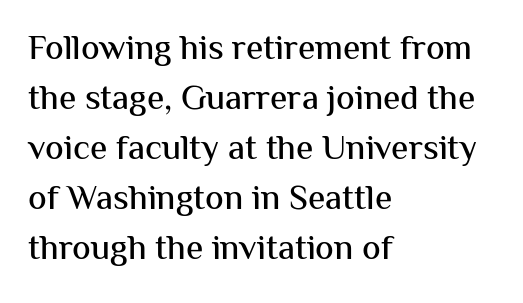
The designer went with a sans here, leaving each stem footless. Posture: straight, roman, zero tilt. Regarding leading, the lines here are spaced in the standard way. Teacher's note: observe the even left margin — that is flush-left alignment.
